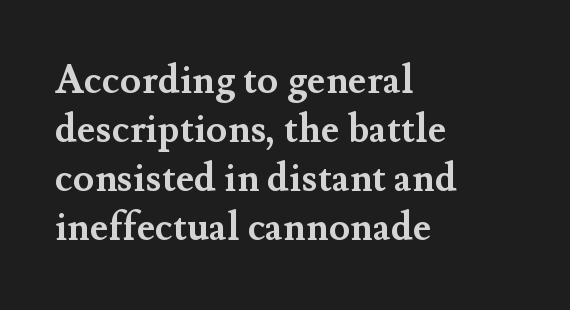
Line starts are locked; line ends wander. Check the space under the baseline: it is left empty. The gaps between neighbouring characters are ordinary and unremarkable. You could not count columns in this text — the font is proportionally spaced.
